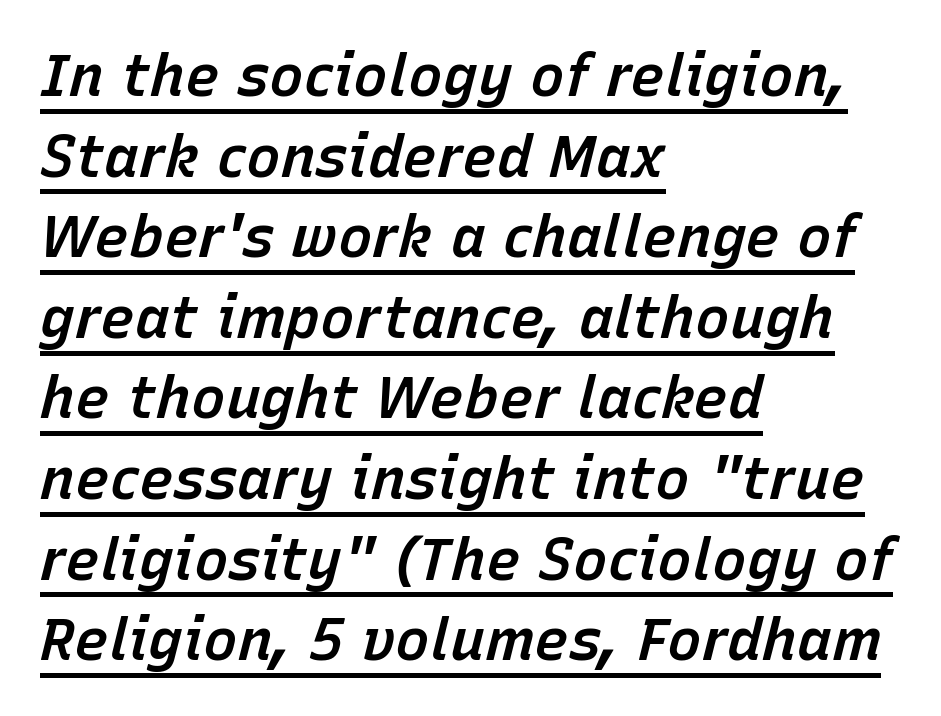
{"italic": "yes", "lean": "right", "slant_degrees": 15, "bold": "semi", "weight": "semibold", "width": "normal", "stroke_contrast": "low", "x_height": "medium", "monospaced": "no", "underline": "yes", "align": "left", "line_spacing": "normal", "line_spacing_ratio": 1.39, "letter_spacing": "normal", "letter_spacing_em": 0.0, "glyph_px": 58}
